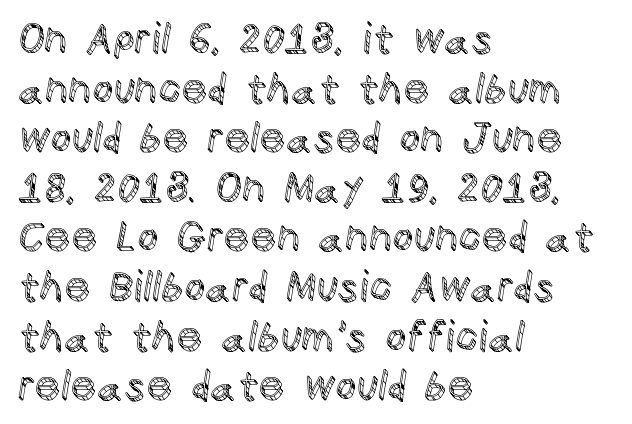
{"width": "normal", "x_height": "large", "monospaced": "no", "underline": "no", "align": "left", "line_spacing_ratio": 1.21, "letter_spacing": "normal", "letter_spacing_em": 0.0, "glyph_px": 41}
